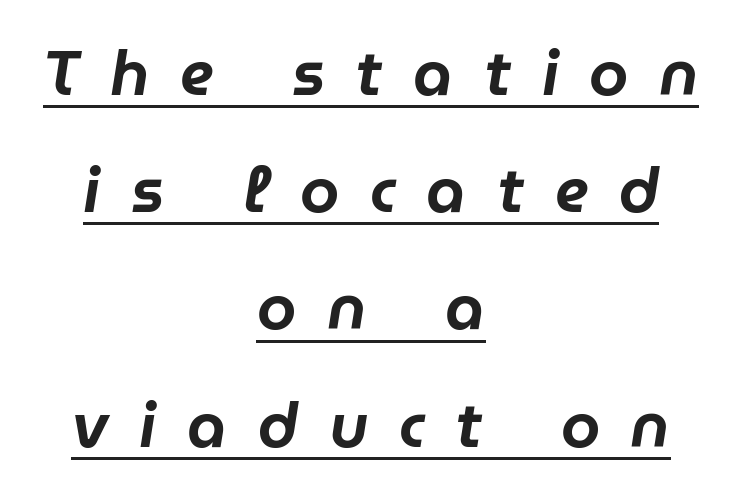
The letters are slanted; this is an italic face. Notice how a bar underscores the lettering throughout. These lines have a slow, spaced-out rhythm from letter to letter. The lines are quadded center. The rendering uses natural spacing where letterforms have individual widths.
